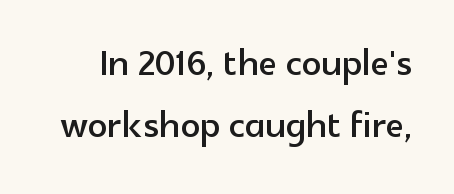
This sample has the flowing, uneven cadence of proportional lettering. When letters stand straight like this, we call the style roman or upright. Nope, no serifs anywhere on these letters. Does the leading feel generous? No, just average. Has an underline been added? It has not. Characters follow at the spacing the type designer built in.
